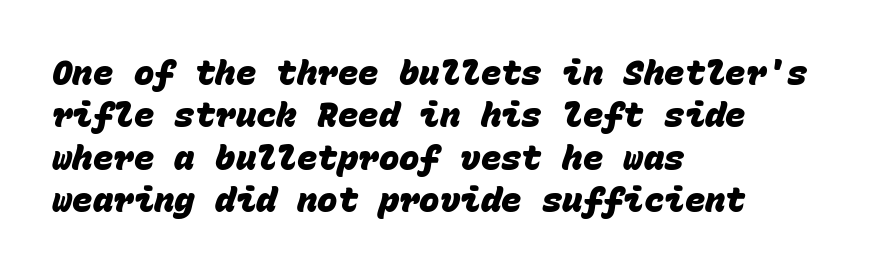
{"serif": "no", "bold": "yes", "weight": "heavy", "width": "normal", "stroke_contrast": "low", "x_height": "large", "monospaced": "yes", "underline": "no", "align": "left", "line_spacing": "normal", "line_spacing_ratio": 1.25, "letter_spacing": "normal", "letter_spacing_em": 0.0, "glyph_px": 34}
